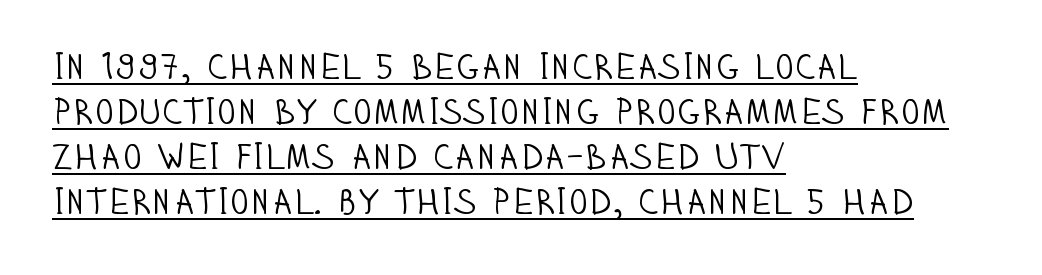
The image shows 36 px light, condensed sans-serif type, upright; set left-aligned, normal line spacing (1.25x), normal letter spacing, underlined; low stroke contrast and a large x-height.
